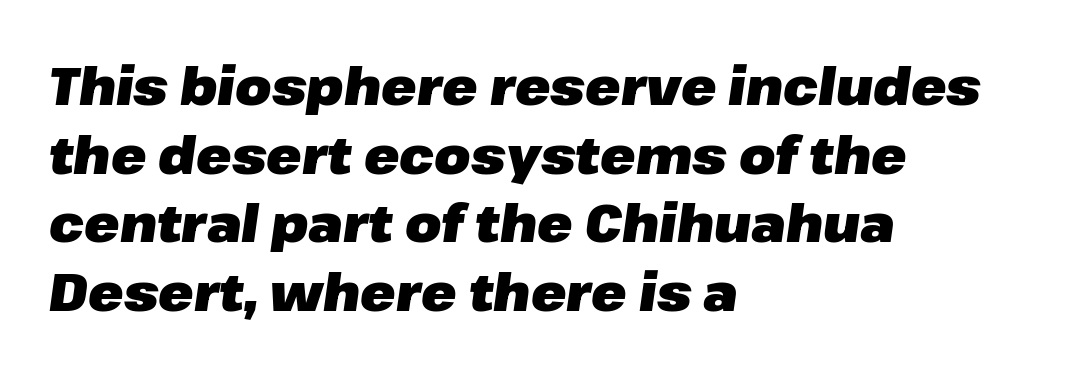
{"italic": "yes", "lean": "right", "slant_degrees": 8, "bold": "yes", "weight": "heavy", "width": "normal", "stroke_contrast": "low", "x_height": "medium", "monospaced": "no", "underline": "no", "align": "left", "line_spacing": "normal", "line_spacing_ratio": 1.32, "letter_spacing": "normal", "letter_spacing_em": 0.0, "glyph_px": 52}
